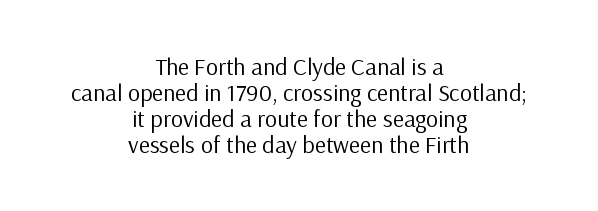
The image shows 24 px text type, upright; set centered, tight line spacing (1.08x), normal letter spacing, not underlined.
